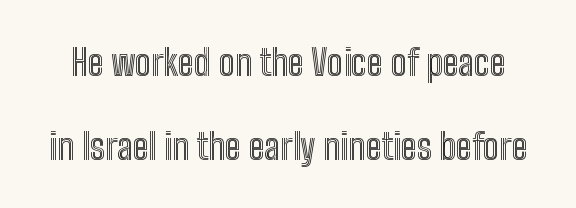
Q: Is the text italic (slanted)? A: No, it is upright.
Q: Is the text underlined? A: No.
Q: Is the spacing between letters normal or unusually wide? A: Normal.
Q: Is the spacing between lines tight, normal or loose? A: Loose.
Q: Width (condensed, normal, or wide)? A: Condensed.
Q: x-height? A: Medium.
Q: Monospaced? A: No.
